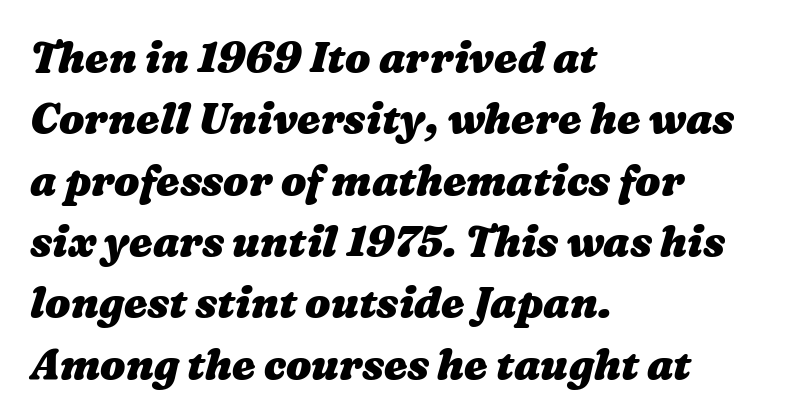
The image shows 42 px heavy, wide type; set left-aligned, normal line spacing (1.46x), normal letter spacing, not underlined; medium stroke contrast and a medium x-height.
